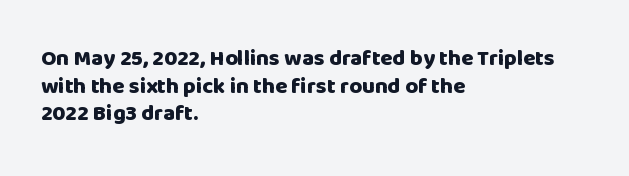
{"italic": "no", "bold": "yes", "underline": "no", "align": "left", "line_spacing": "normal", "line_spacing_ratio": 1.26, "letter_spacing": "normal", "letter_spacing_em": 0.0, "glyph_px": 22}
